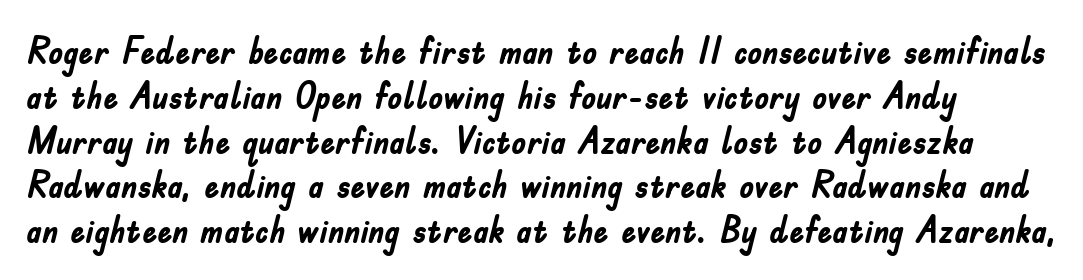
{"serif": "no", "bold": "yes", "weight": "semibold", "width": "condensed", "stroke_contrast": "low", "x_height": "small", "monospaced": "no", "underline": "no", "line_spacing_ratio": 1.21, "letter_spacing": "normal", "letter_spacing_em": 0.0, "glyph_px": 37}
